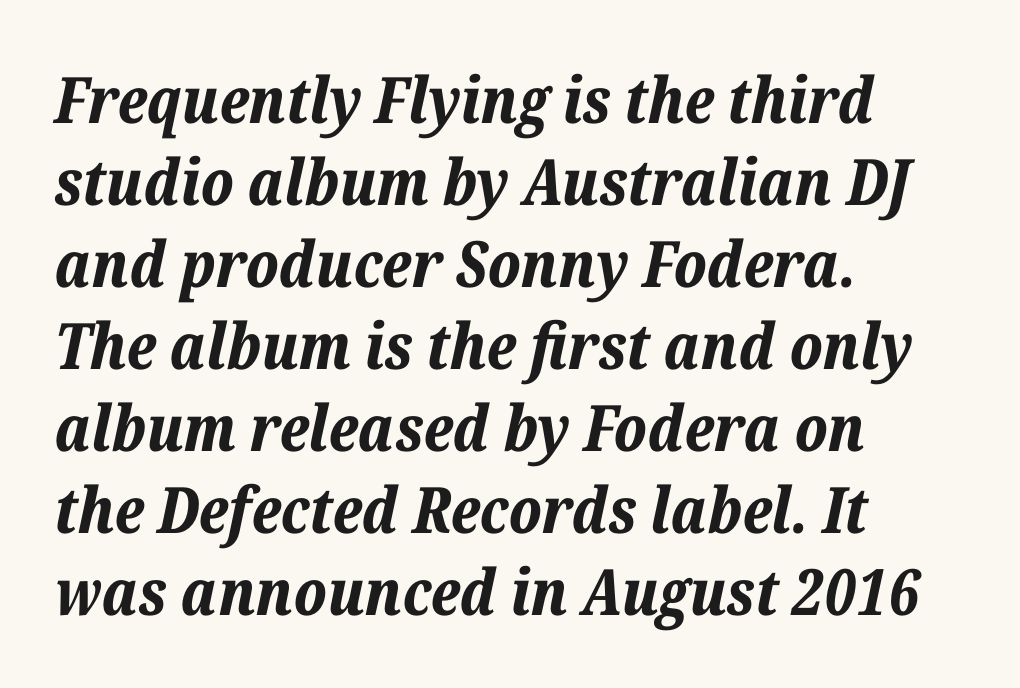
Q: Is the text bold? A: Yes.
Q: Is the text italic (slanted)? A: Yes, it leans right by about 12 degrees.
Q: Is the text underlined? A: No.
Q: How is the paragraph aligned? A: Left-aligned.
Q: Is the spacing between letters normal or unusually wide? A: Normal.
Q: Is the spacing between lines tight, normal or loose? A: Normal.
Q: Width (condensed, normal, or wide)? A: Normal.
Q: Stroke contrast? A: Low.
Q: x-height? A: Medium.
Q: Monospaced? A: No.
